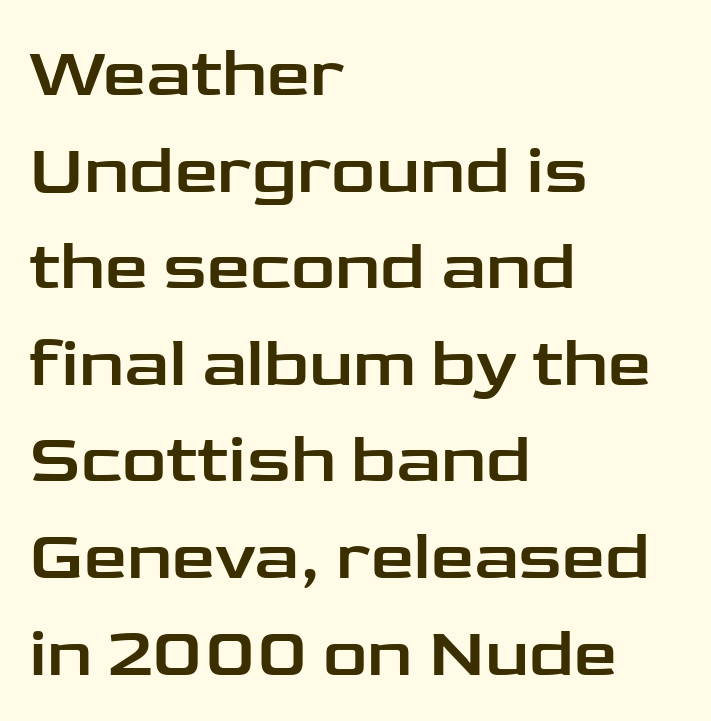
In CSS terms this would be text-align: left. Is there any slant? The stems are plumb. Clear beneath every line of the passage. Each new line begins a customary step beneath the previous one. The face used here is proportionally spaced, like ordinary book or web type. Classification — sans serif.
